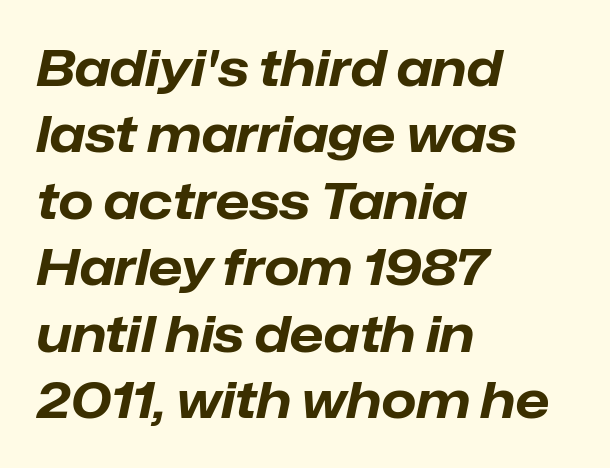
Here the designer chose a conventional face with non-uniform glyph widths. Plenty of ink on the page — the face is bold. Where is the straight margin? On the left. Rows of type keep a routine distance in the vertical direction. The space beneath each line is pristine and unruled.
